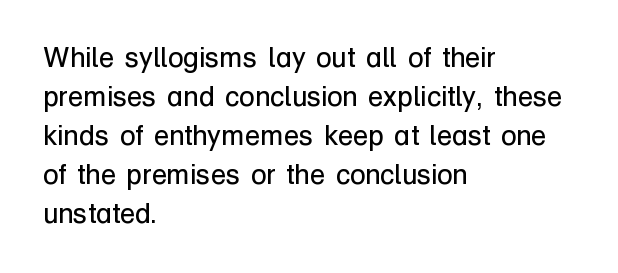
The image shows 28 px regular-weight sans-serif type, upright; set left-aligned, normal line spacing (1.39x), normal letter spacing, not underlined; low stroke contrast and a medium x-height.
